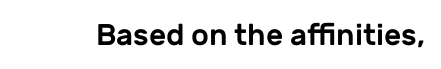
Rendered with straight, roman letterforms. Clear beneath every line of the passage. Short note: letters normally spaced. The letters advance in unequal steps, a hallmark of proportional type.
